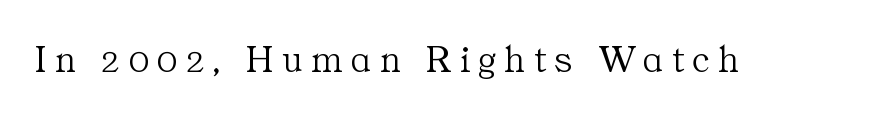
{"serif": "yes", "italic": "no", "bold": "no", "weight": "light", "width": "normal", "stroke_contrast": "medium", "x_height": "medium", "monospaced": "no", "underline": "no", "letter_spacing": "wide", "letter_spacing_em": 0.22, "glyph_px": 39}
